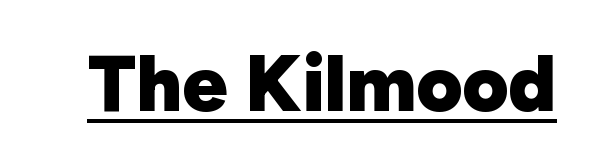
The image shows 79 px heavy sans-serif type, upright; set normal letter spacing, underlined; low stroke contrast and a medium x-height.
